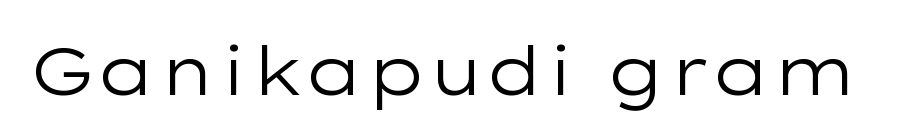
Q: Is the text bold? A: No.
Q: Is the text italic (slanted)? A: No, it is upright.
Q: Is the typeface a serif or a sans-serif typeface? A: Sans-serif.
Q: Is the text underlined? A: No.
Q: Is the spacing between letters normal or unusually wide? A: Normal.
Q: Width (condensed, normal, or wide)? A: Wide.
Q: Stroke contrast? A: Low.
Q: x-height? A: Medium.
Q: Monospaced? A: No.
